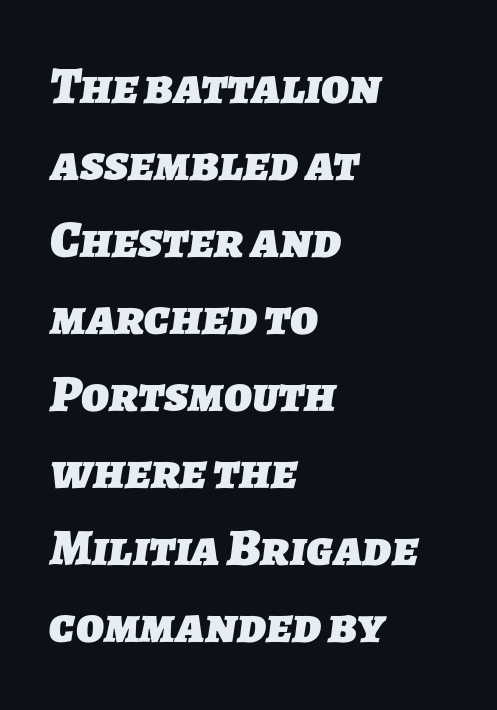
Tracking value appears to be zero — textbook default spacing. Is this a sans? Yes — the strokes have no serifs. Check the space under the baseline: it is left empty. The sample has been set heavy, in full bold.
